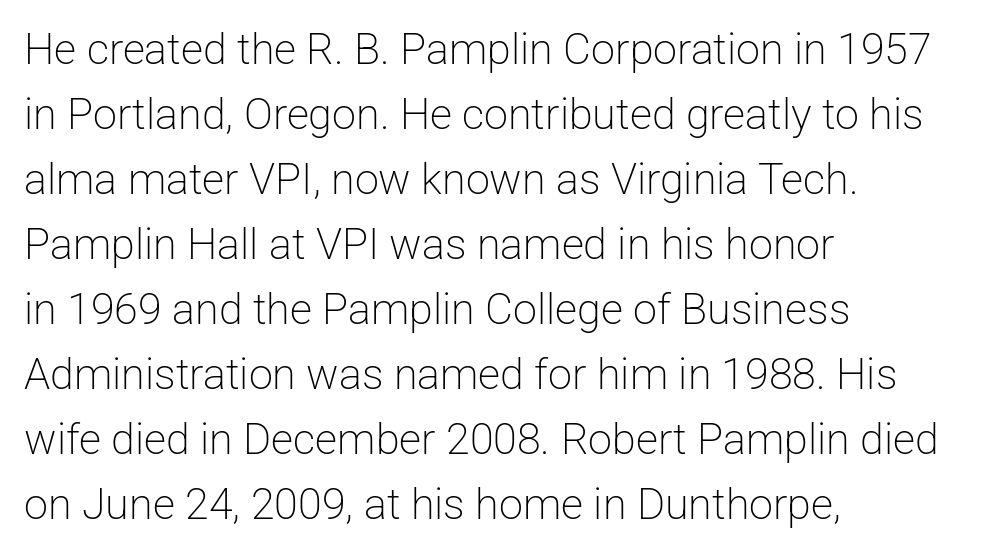
{"serif": "no", "italic": "no", "bold": "no", "weight": "light", "width": "normal", "stroke_contrast": "low", "x_height": "medium", "monospaced": "no", "underline": "no", "align": "left", "line_spacing": "normal", "line_spacing_ratio": 1.51, "letter_spacing": "normal", "letter_spacing_em": 0.0, "glyph_px": 43}
